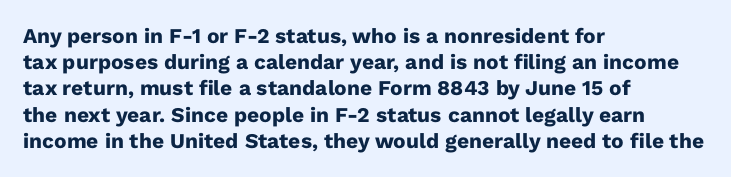
{"italic": "no", "bold": "yes", "underline": "no", "align": "left", "line_spacing": "normal", "line_spacing_ratio": 1.25, "letter_spacing": "normal", "letter_spacing_em": 0.0, "glyph_px": 21}
